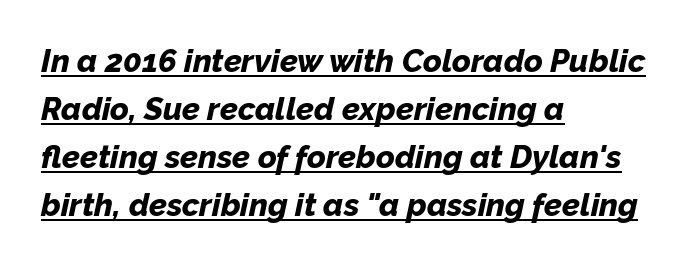
A normal amount of white space separates one row of letters from the next. The compositor pushed each line to the left boundary. Compared with undecorated copy, this sample adds a rule below the words. Students, this is bold: see how much ink each stroke carries. Looks like regular typesetting: each glyph gets only the width it needs. There's an unmistakable incline to the writing here.
